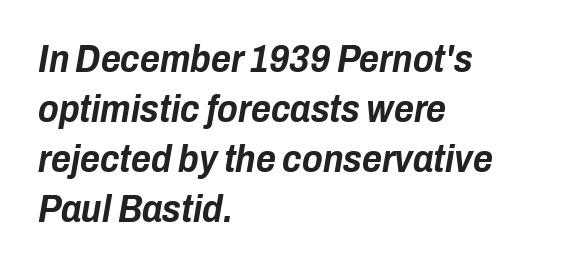
Q: Is the text bold? A: Yes.
Q: Is the text italic (slanted)? A: Yes, it leans right by about 10 degrees.
Q: Is the text underlined? A: No.
Q: How is the paragraph aligned? A: Left-aligned.
Q: Is the spacing between letters normal or unusually wide? A: Normal.
Q: Is the spacing between lines tight, normal or loose? A: Normal.
Q: Width (condensed, normal, or wide)? A: Condensed.
Q: Stroke contrast? A: Low.
Q: x-height? A: Medium.
Q: Monospaced? A: No.
